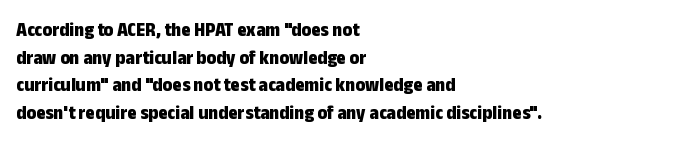
{"italic": "no", "bold": "yes", "underline": "no", "align": "left", "line_spacing": "normal", "line_spacing_ratio": 1.38, "letter_spacing": "normal", "letter_spacing_em": 0.0, "glyph_px": 20}
